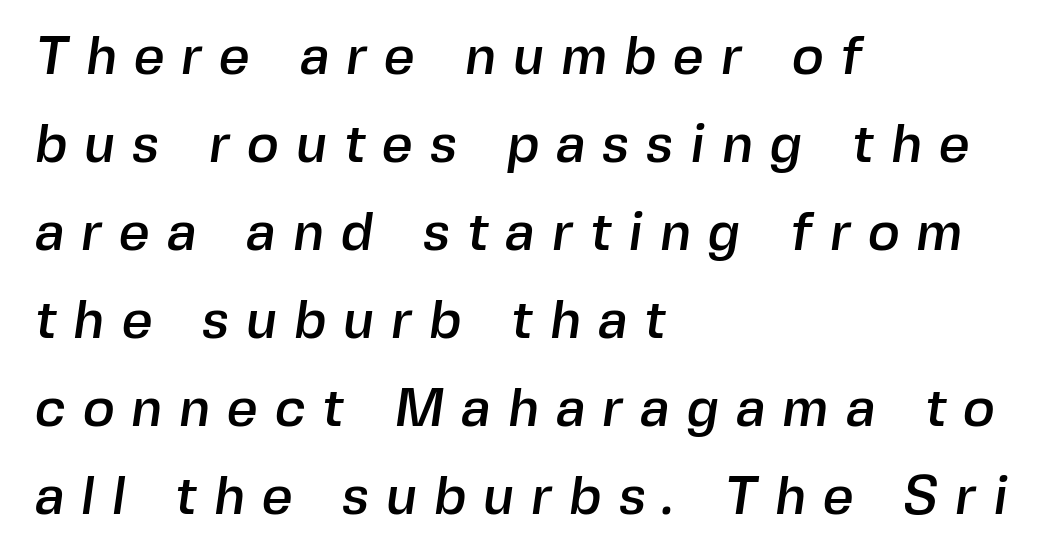
{"serif": "no", "width": "normal", "x_height": "medium", "monospaced": "no", "underline": "no", "align": "left", "line_spacing": "normal", "line_spacing_ratio": 1.63, "letter_spacing": "wide", "letter_spacing_em": 0.31, "glyph_px": 54}
